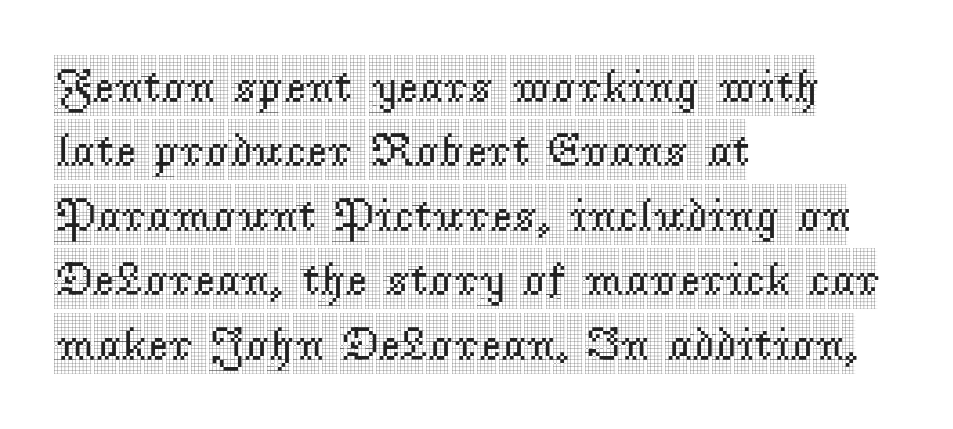
Q: Is the text italic (slanted)? A: No, it is upright.
Q: Is the typeface a serif or a sans-serif typeface? A: Serif.
Q: Is the text underlined? A: No.
Q: How is the paragraph aligned? A: Left-aligned.
Q: Is the spacing between letters normal or unusually wide? A: Normal.
Q: Is the spacing between lines tight, normal or loose? A: Normal.
Q: Width (condensed, normal, or wide)? A: Condensed.
Q: x-height? A: Large.
Q: Monospaced? A: No.
